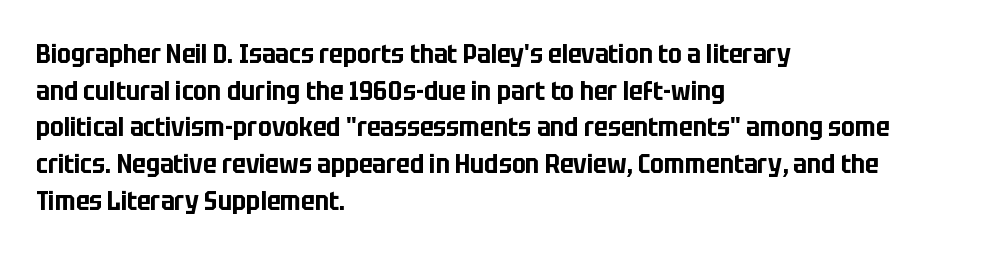
{"italic": "no", "underline": "no", "align": "left", "line_spacing": "normal", "line_spacing_ratio": 1.36, "letter_spacing": "normal", "letter_spacing_em": 0.0, "glyph_px": 27}
